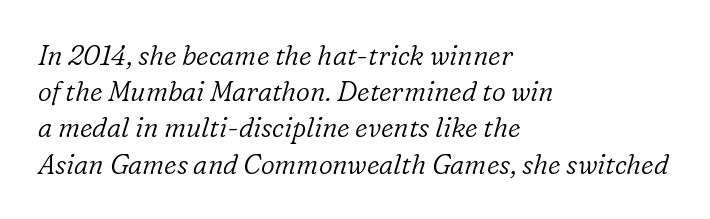
The image shows 27 px text type, italic (leaning right); set left-aligned, normal line spacing (1.34x), normal letter spacing, not underlined.
